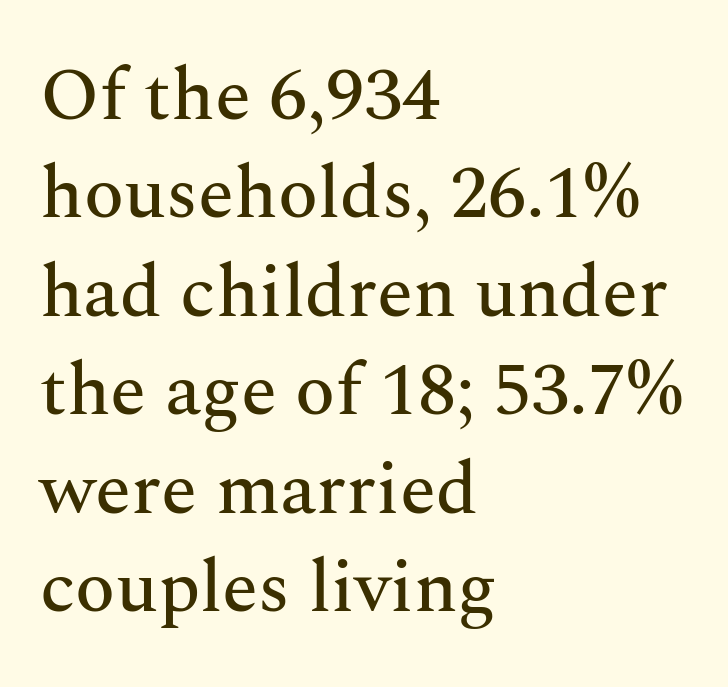
Q: Is the text italic (slanted)? A: No, it is upright.
Q: Is the typeface a serif or a sans-serif typeface? A: Serif.
Q: Is the text underlined? A: No.
Q: How is the paragraph aligned? A: Left-aligned.
Q: Is the spacing between letters normal or unusually wide? A: Normal.
Q: Is the spacing between lines tight, normal or loose? A: Normal.
Q: Width (condensed, normal, or wide)? A: Normal.
Q: Stroke contrast? A: Medium.
Q: x-height? A: Medium.
Q: Monospaced? A: No.
